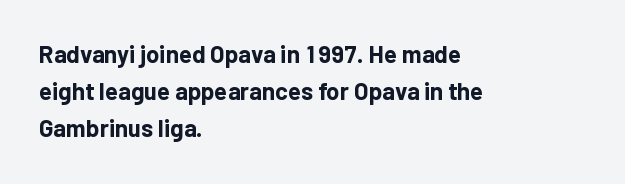
Q: Is the text bold? A: Yes.
Q: Is the text italic (slanted)? A: No, it is upright.
Q: Is the text underlined? A: No.
Q: How is the paragraph aligned? A: Left-aligned.
Q: Is the spacing between letters normal or unusually wide? A: Normal.
Q: Is the spacing between lines tight, normal or loose? A: Normal.
